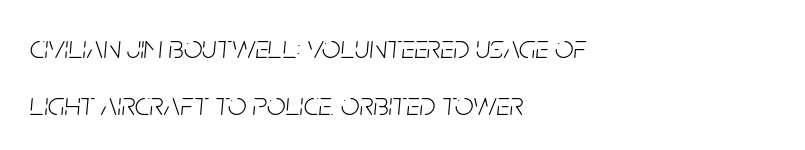
Q: Is the text bold? A: No.
Q: Is the text italic (slanted)? A: Yes, it leans right by about 5 degrees.
Q: Is the text underlined? A: No.
Q: How is the paragraph aligned? A: Left-aligned.
Q: Is the spacing between letters normal or unusually wide? A: Normal.
Q: Width (condensed, normal, or wide)? A: Condensed.
Q: Stroke contrast? A: Low.
Q: x-height? A: Large.
Q: Monospaced? A: No.
